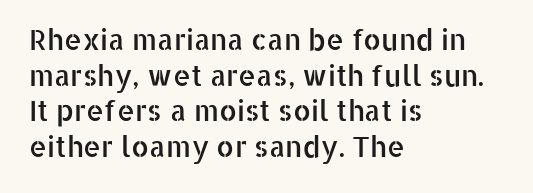
Q: Is the text italic (slanted)? A: No, it is upright.
Q: Is the typeface a serif or a sans-serif typeface? A: Sans-serif.
Q: Is the text underlined? A: No.
Q: How is the paragraph aligned? A: Left-aligned.
Q: Is the spacing between letters normal or unusually wide? A: Normal.
Q: Is the spacing between lines tight, normal or loose? A: Normal.
Q: Width (condensed, normal, or wide)? A: Normal.
Q: Stroke contrast? A: Low.
Q: x-height? A: Medium.
Q: Monospaced? A: No.
